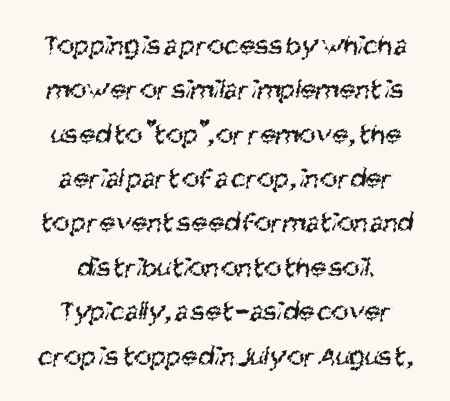
Q: Is the text bold? A: No.
Q: Is the typeface a serif or a sans-serif typeface? A: Sans-serif.
Q: Is the text underlined? A: No.
Q: Is the spacing between letters normal or unusually wide? A: Normal.
Q: Is the spacing between lines tight, normal or loose? A: Normal.
Q: Width (condensed, normal, or wide)? A: Condensed.
Q: Stroke contrast? A: Medium.
Q: x-height? A: Large.
Q: Monospaced? A: No.
